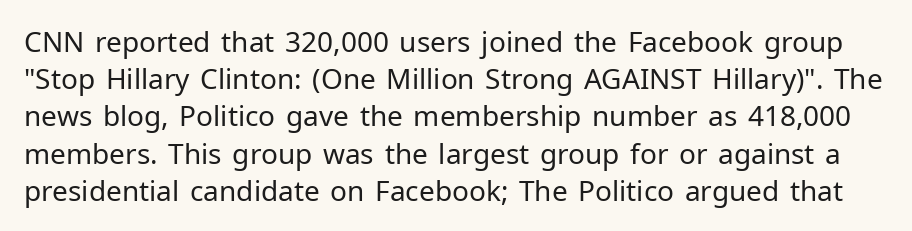
You could not count columns in this text — the font is proportionally spaced. No extra ink here — the face is not bold. Letters rest on an invisible, unmarked baseline. Does the type have serifs? No, each stem ends abruptly.
